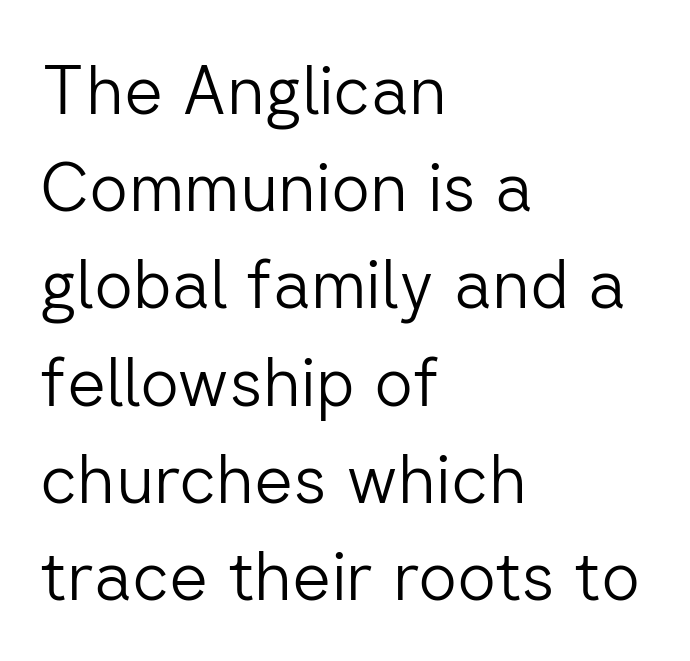
Q: Is the text bold? A: No.
Q: Is the text italic (slanted)? A: No, it is upright.
Q: Is the typeface a serif or a sans-serif typeface? A: Sans-serif.
Q: Is the text underlined? A: No.
Q: How is the paragraph aligned? A: Left-aligned.
Q: Is the spacing between letters normal or unusually wide? A: Normal.
Q: Is the spacing between lines tight, normal or loose? A: Normal.
Q: Width (condensed, normal, or wide)? A: Normal.
Q: Stroke contrast? A: Low.
Q: x-height? A: Medium.
Q: Monospaced? A: No.
